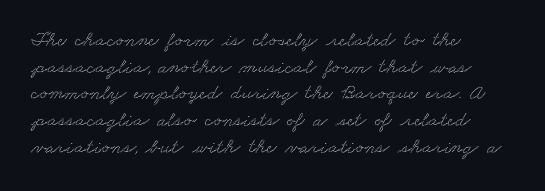
{"underline": "no", "align": "left", "line_spacing": "normal", "line_spacing_ratio": 1.27, "letter_spacing": "normal", "letter_spacing_em": 0.0, "glyph_px": 21}
